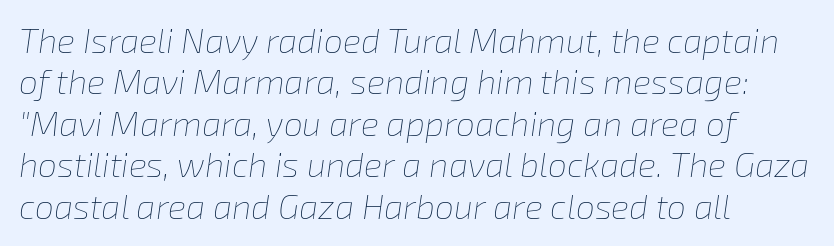
Bare-footed words on every line. This sample has the flowing, uneven cadence of proportional lettering. Think standard paragraph weight, or any step lighter than that. Quick note: italic.
